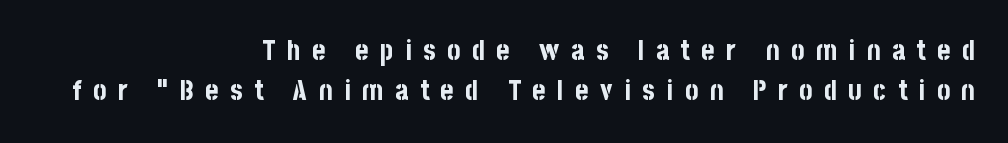
{"serif": "no", "italic": "no", "bold": "yes", "weight": "bold", "width": "condensed", "stroke_contrast": "low", "x_height": "large", "monospaced": "no", "underline": "no", "align": "right", "line_spacing": "normal", "line_spacing_ratio": 1.43, "letter_spacing": "wide", "letter_spacing_em": 0.41, "glyph_px": 28}
